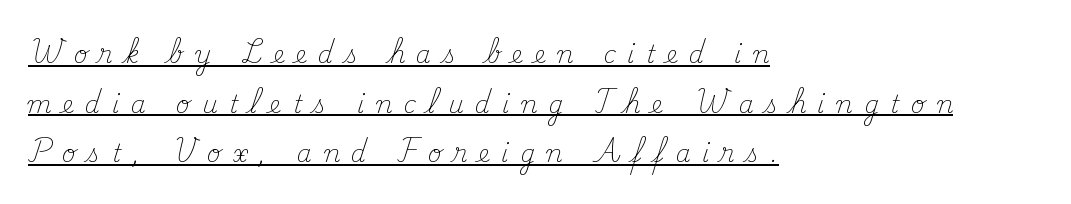
{"bold": "no", "underline": "yes", "align": "left", "line_spacing": "loose", "line_spacing_ratio": 2.07, "letter_spacing": "wide", "letter_spacing_em": 0.48, "glyph_px": 24}
